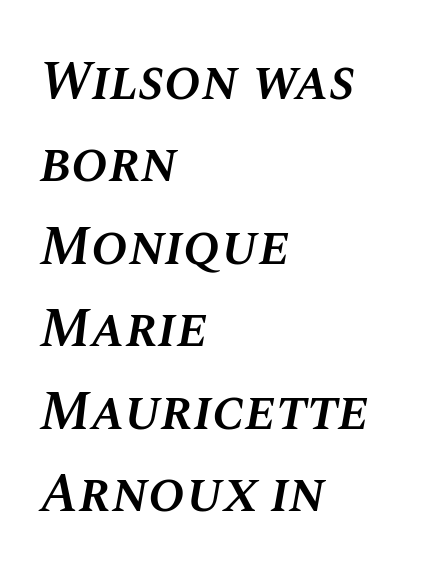
{"italic": "yes", "lean": "right", "slant_degrees": 10, "bold": "semi", "weight": "semibold", "width": "normal", "stroke_contrast": "medium", "x_height": "large", "monospaced": "no", "underline": "no", "align": "left", "line_spacing": "normal", "line_spacing_ratio": 1.5, "letter_spacing": "normal", "letter_spacing_em": 0.0, "glyph_px": 55}
